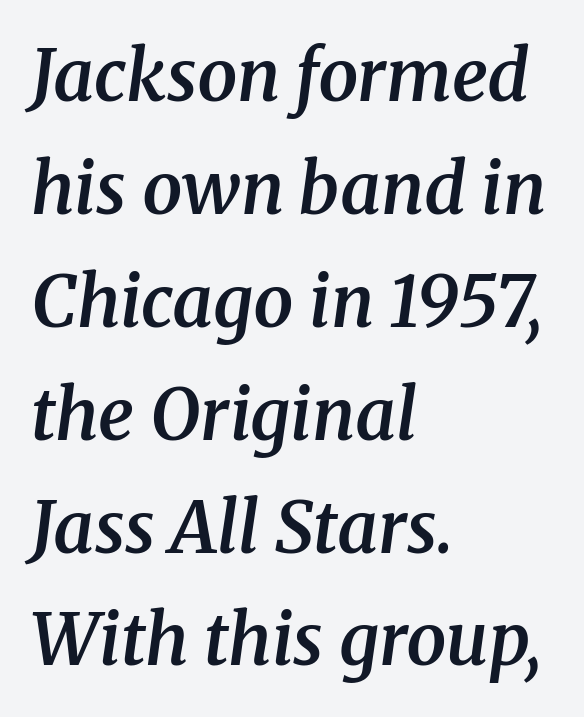
{"serif": "yes", "italic": "yes", "lean": "right", "slant_degrees": 8, "bold": "semi", "weight": "semibold", "width": "normal", "stroke_contrast": "medium", "x_height": "medium", "monospaced": "no", "underline": "no", "align": "left", "line_spacing": "normal", "line_spacing_ratio": 1.59, "letter_spacing": "normal", "letter_spacing_em": 0.0, "glyph_px": 71}
